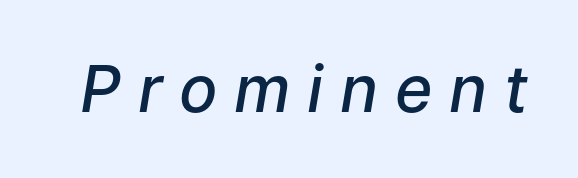
The image shows 64 px semibold type, italic (leaning right); set unusually wide letter spacing (+0.26 em), not underlined; low stroke contrast and a medium x-height.
